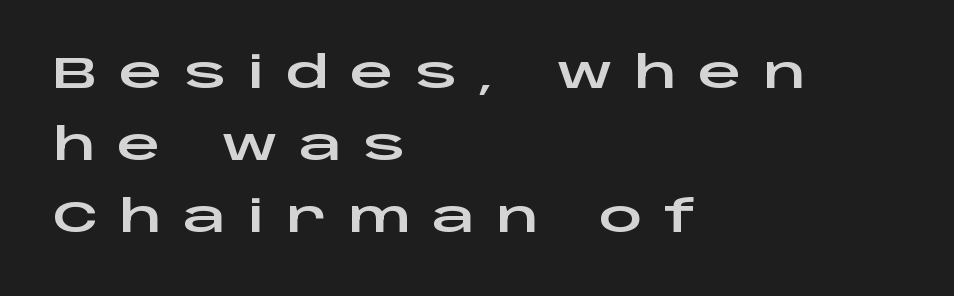
The image shows 43 px wide sans-serif type, upright; set left-aligned, normal line spacing (1.67x), unusually wide letter spacing (+0.49 em), not underlined; low stroke contrast and a large x-height.
